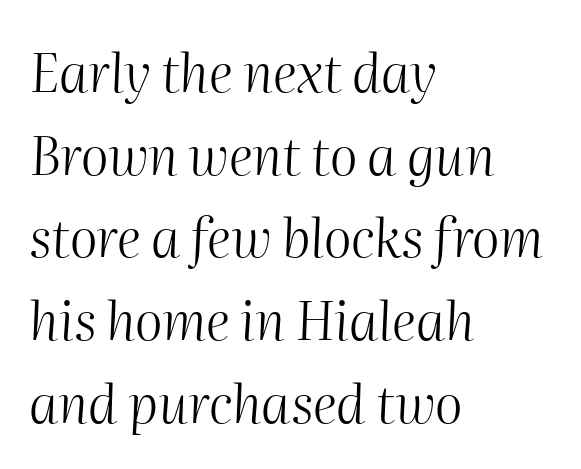
{"italic": "yes", "lean": "right", "slant_degrees": 2, "bold": "no", "weight": "light", "width": "normal", "stroke_contrast": "medium", "x_height": "medium", "monospaced": "no", "underline": "no", "align": "left", "line_spacing": "normal", "line_spacing_ratio": 1.56, "letter_spacing": "normal", "letter_spacing_em": 0.0, "glyph_px": 53}
